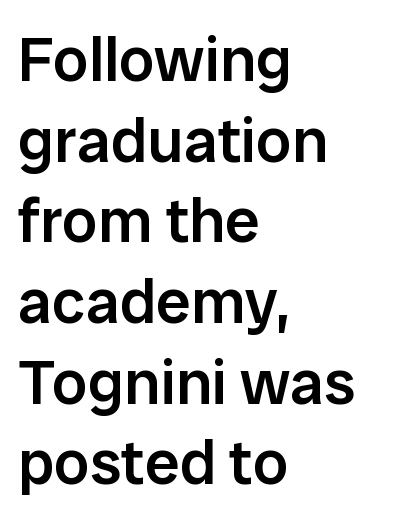
Weight check: semibold — heavier than regular, not quite bold. No italicization has been applied; the sample stays upright. Horizontal bands of white between lines are of average thickness. Are there feet on the stems? There aren't — it's a sans. Descender tails drop into unmarked territory.
